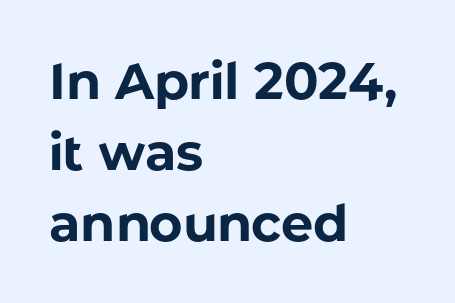
Italic: no, the glyphs are upright roman. Quick note: underline off. This rendering uses left alignment, leaving the right contour irregular. The line-height multiplier appears to be the usual default. The designer went with a sans here, leaving each stem footless.
